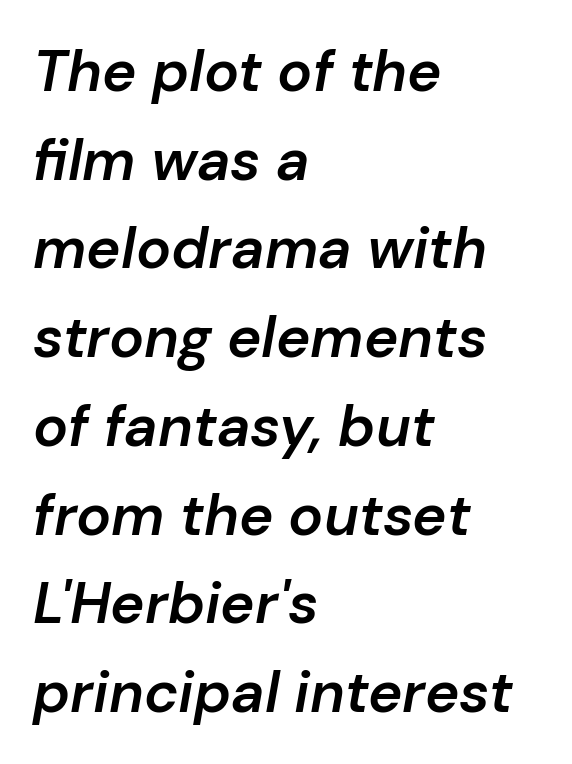
Q: Is the text bold? A: Semi-bold.
Q: Is the text italic (slanted)? A: Yes, it leans right by about 10 degrees.
Q: Is the text underlined? A: No.
Q: How is the paragraph aligned? A: Left-aligned.
Q: Is the spacing between letters normal or unusually wide? A: Normal.
Q: Is the spacing between lines tight, normal or loose? A: Normal.
Q: Width (condensed, normal, or wide)? A: Normal.
Q: Stroke contrast? A: Low.
Q: x-height? A: Medium.
Q: Monospaced? A: No.
